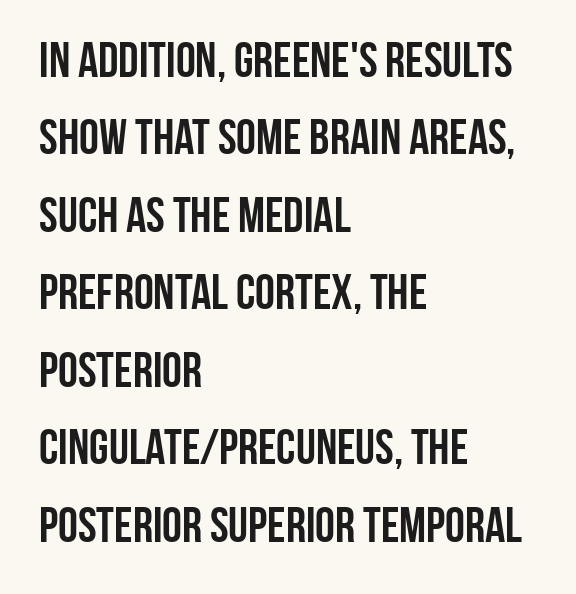
The image shows 50 px semibold, condensed sans-serif type, upright; set left-aligned, normal line spacing (1.55x), normal letter spacing, not underlined; low stroke contrast and a large x-height.
